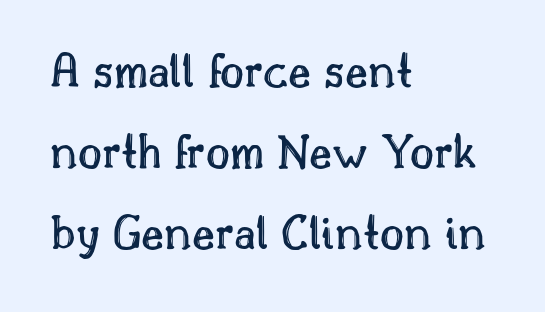
The image shows 52 px text type, upright; set left-aligned, normal line spacing (1.56x), normal letter spacing, not underlined; a small x-height.
